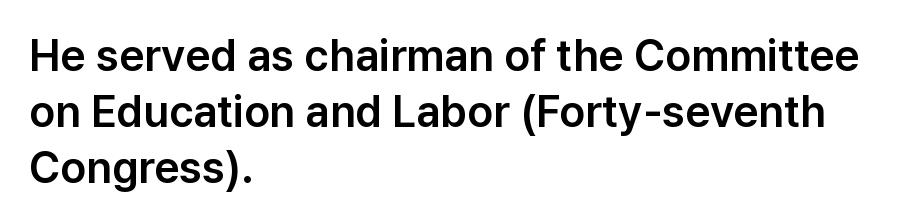
The image shows 44 px sans-serif type, upright; set left-aligned, normal line spacing (1.27x), normal letter spacing, not underlined; low stroke contrast and a medium x-height.
